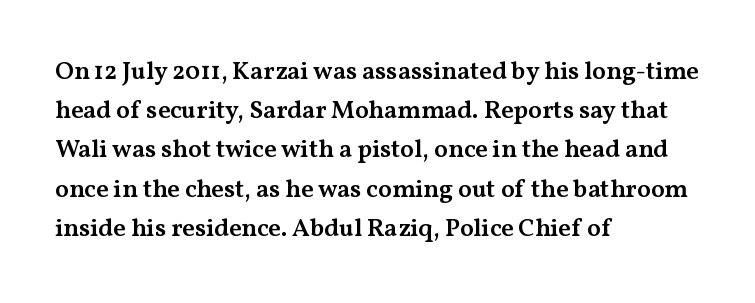
Q: Is the text bold? A: Semi-bold.
Q: Is the text italic (slanted)? A: No, it is upright.
Q: Is the text underlined? A: No.
Q: How is the paragraph aligned? A: Left-aligned.
Q: Is the spacing between letters normal or unusually wide? A: Normal.
Q: Is the spacing between lines tight, normal or loose? A: Normal.
